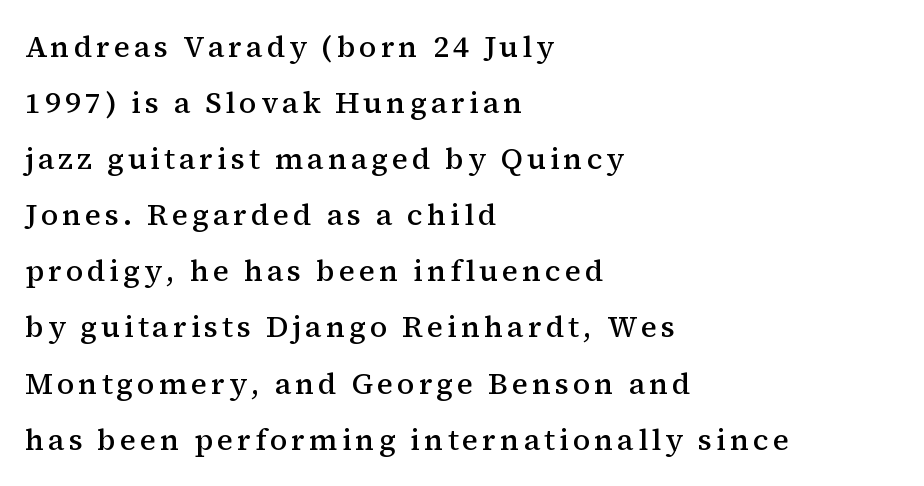
Ordinary non-slanted type is in use. These lines are rendered in a variable-pitch font. All the whitespace from short lines collects on the right. Is the type bold? Partly — it's a semibold, heavier than regular but not fully bold.
